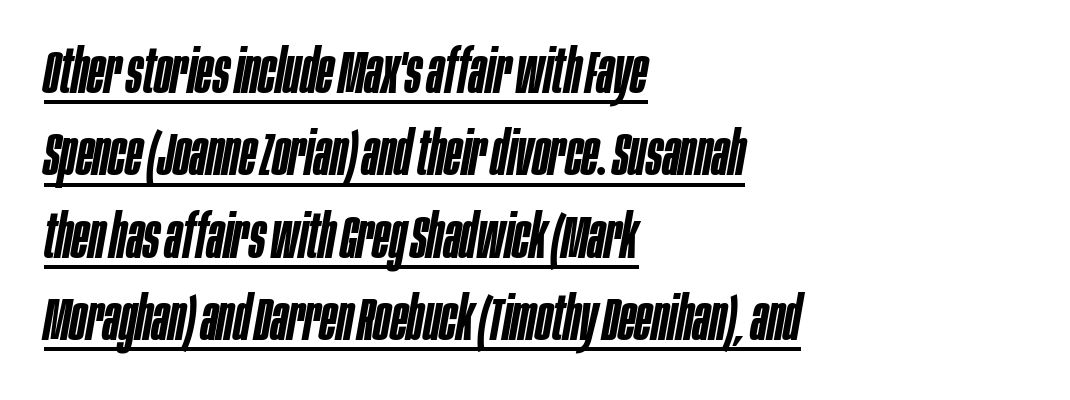
{"italic": "yes", "lean": "right", "slant_degrees": 10, "bold": "semi", "weight": "semibold", "width": "condensed", "stroke_contrast": "low", "x_height": "large", "monospaced": "no", "underline": "yes", "align": "left", "line_spacing": "normal", "line_spacing_ratio": 1.35, "letter_spacing": "normal", "letter_spacing_em": 0.0, "glyph_px": 61}
